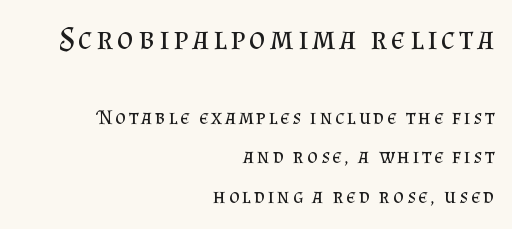
The image shows 32 px regular-weight serif type, upright; set right-aligned, line spacing 1.88x, not underlined; the first (top) block is 1.52x larger; medium stroke contrast and a small x-height.
